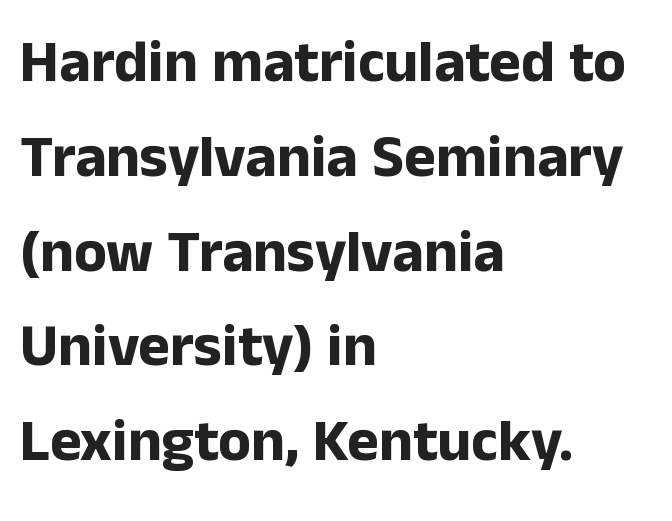
Short note: letters normally spaced. These lines sit exactly where default settings would place them. This is the regular roman posture of the typeface. The face used here is proportionally spaced, like ordinary book or web type. Nope, no serifs anywhere on these letters.
